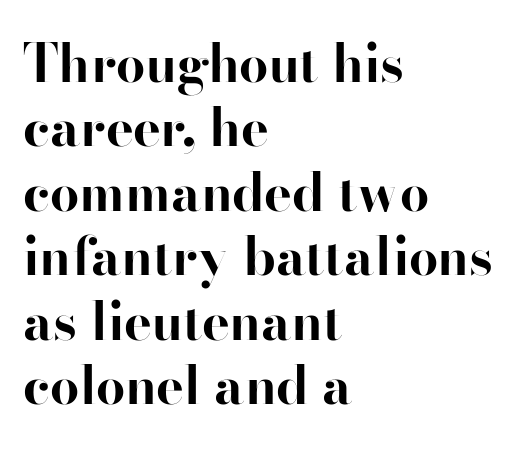
Q: Is the text bold? A: Yes.
Q: Is the text italic (slanted)? A: No, it is upright.
Q: Is the typeface a serif or a sans-serif typeface? A: Serif.
Q: Is the text underlined? A: No.
Q: How is the paragraph aligned? A: Left-aligned.
Q: Is the spacing between letters normal or unusually wide? A: Normal.
Q: Width (condensed, normal, or wide)? A: Normal.
Q: Stroke contrast? A: High.
Q: x-height? A: Small.
Q: Monospaced? A: No.
